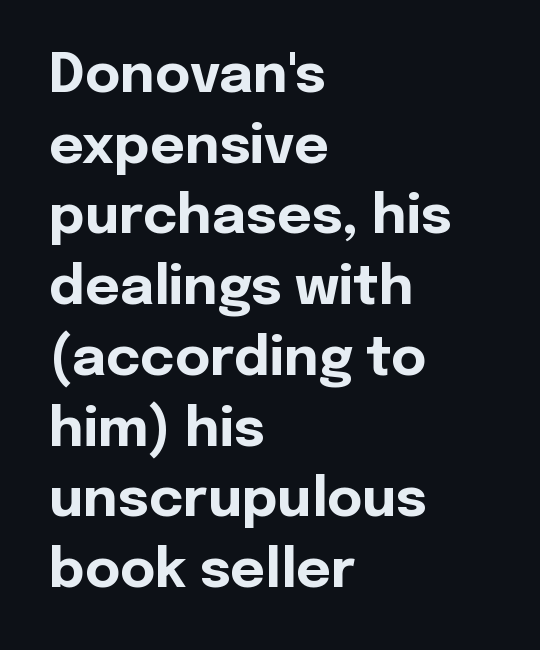
{"serif": "no", "italic": "no", "bold": "yes", "weight": "bold", "width": "normal", "x_height": "medium", "monospaced": "no", "underline": "no", "align": "left", "line_spacing": "normal", "line_spacing_ratio": 1.31, "letter_spacing": "normal", "letter_spacing_em": 0.0, "glyph_px": 54}
